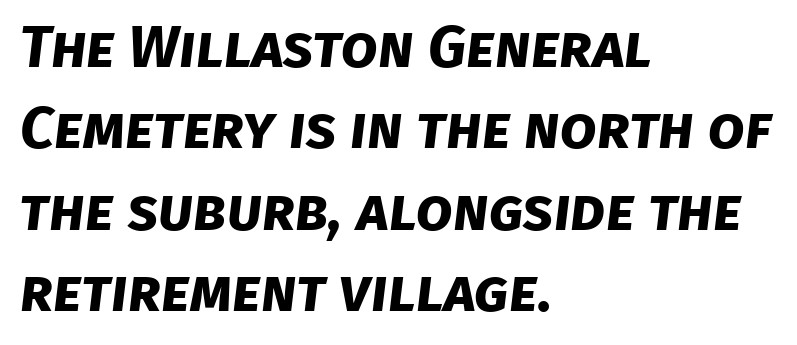
Q: Is the text bold? A: Yes.
Q: Is the typeface a serif or a sans-serif typeface? A: Sans-serif.
Q: Is the text underlined? A: No.
Q: How is the paragraph aligned? A: Left-aligned.
Q: Is the spacing between letters normal or unusually wide? A: Normal.
Q: Is the spacing between lines tight, normal or loose? A: Normal.
Q: Width (condensed, normal, or wide)? A: Normal.
Q: Stroke contrast? A: Low.
Q: x-height? A: Large.
Q: Monospaced? A: No.
